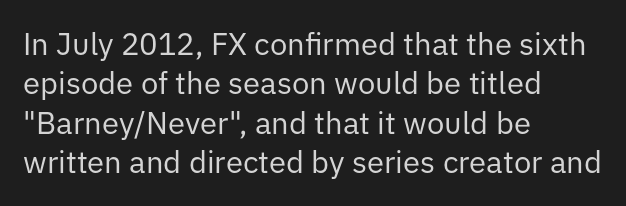
The font is comparable to plain body text, perhaps lighter. Do the characters align in a grid? No, the font is proportional. Every row of glyphs begins at an identical x-position on the left. Successive baselines arrive at the customary interval. The horizontal fit of the characters is conventional and even. Unlike a traditional serif, this face leaves its strokes unadorned.
